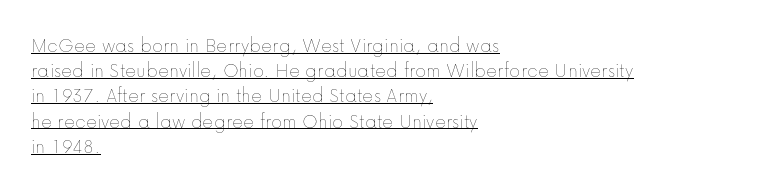
Q: Is the text bold? A: No.
Q: Is the text italic (slanted)? A: No, it is upright.
Q: Is the text underlined? A: Yes.
Q: How is the paragraph aligned? A: Left-aligned.
Q: Is the spacing between letters normal or unusually wide? A: Normal.
